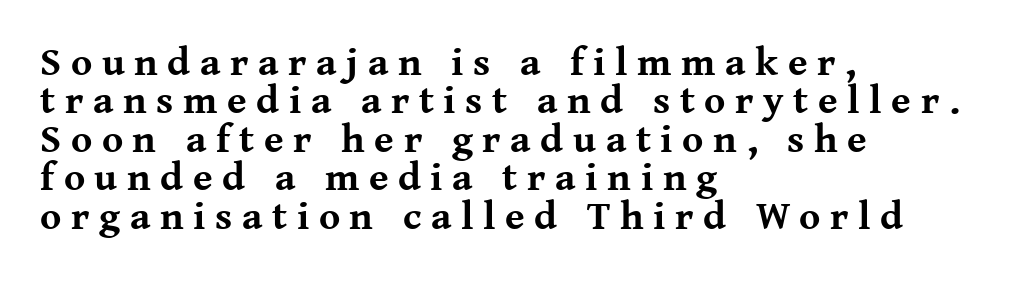
{"serif": "yes", "italic": "no", "bold": "yes", "weight": "bold", "width": "normal", "stroke_contrast": "medium", "x_height": "medium", "monospaced": "no", "underline": "no", "align": "left", "line_spacing": "tight", "line_spacing_ratio": 0.96, "letter_spacing": "wide", "letter_spacing_em": 0.24, "glyph_px": 40}
